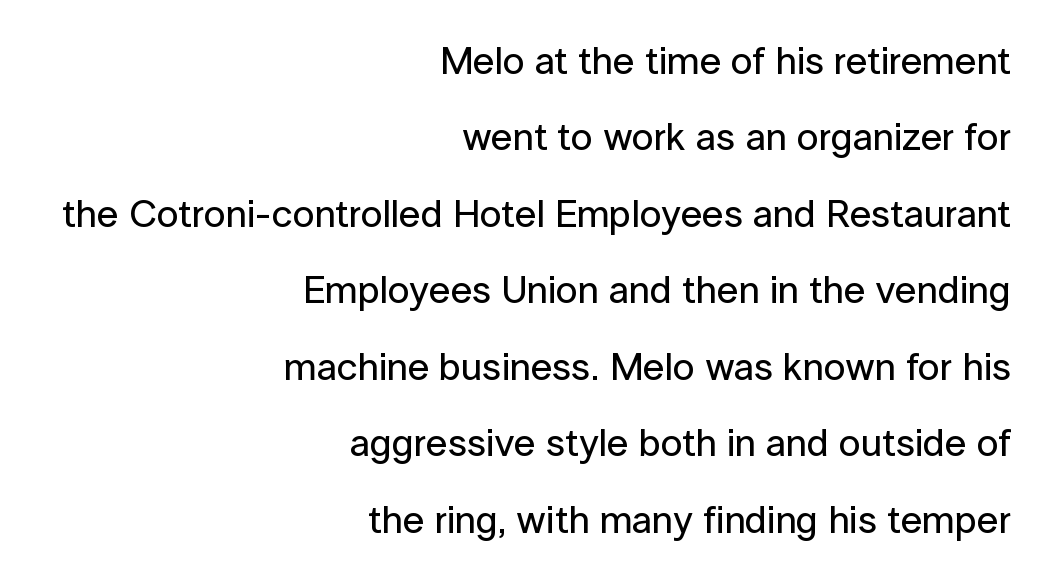
The image shows 39 px sans-serif type, upright; set right-aligned, loose line spacing (1.96x), normal letter spacing, not underlined; low stroke contrast and a medium x-height.
